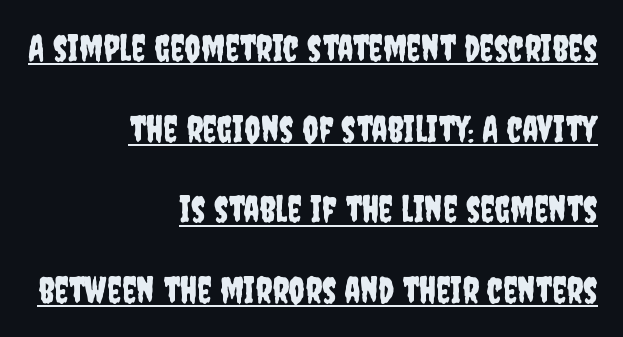
The image shows 36 px condensed sans-serif type, upright; set right-aligned, loose line spacing (2.24x), normal letter spacing, underlined; low stroke contrast and a large x-height.
